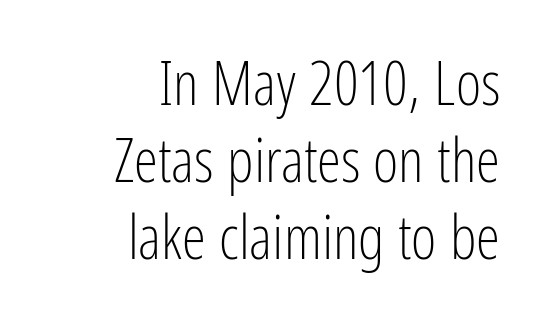
Reading down the column, the eye jumps a familiar distance to each next line. Only glyphs here, with clear space below each row. Line ends are locked; line starts wander. These lines are composed in type without serifs. This is the regular roman posture of the typeface.
